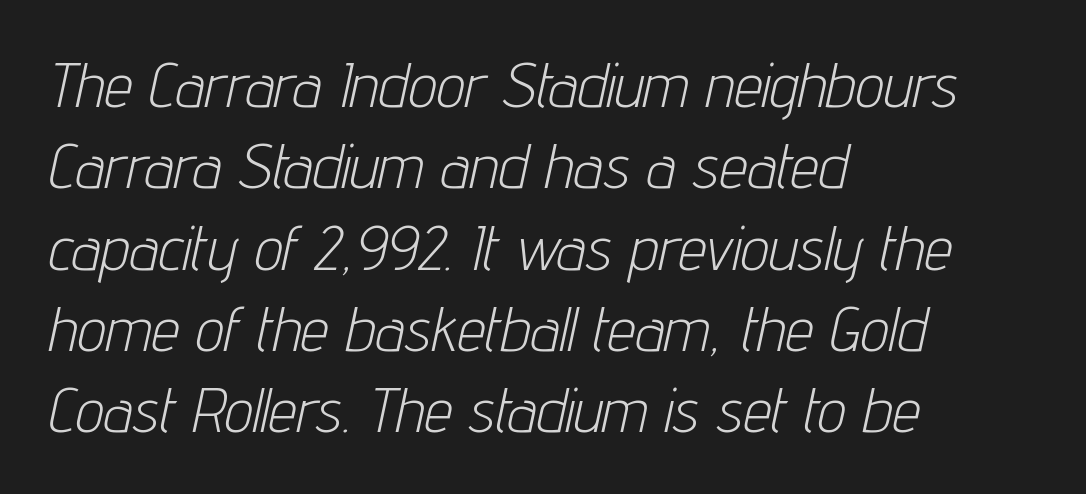
{"italic": "yes", "lean": "right", "slant_degrees": 12, "bold": "no", "weight": "light", "width": "condensed", "stroke_contrast": "low", "x_height": "medium", "monospaced": "no", "underline": "no", "align": "left", "line_spacing": "normal", "line_spacing_ratio": 1.29, "letter_spacing": "normal", "letter_spacing_em": 0.0, "glyph_px": 63}
